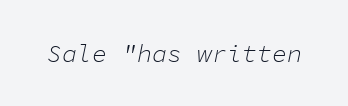
Q: Is the text bold? A: No.
Q: Is the text italic (slanted)? A: Yes, it leans right by about 11 degrees.
Q: Is the text underlined? A: No.
Q: Is the spacing between letters normal or unusually wide? A: Normal.
